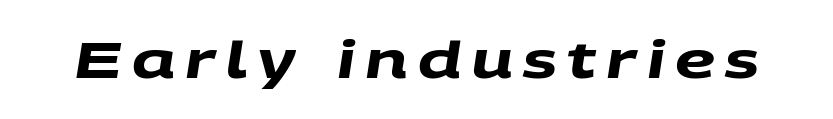
{"serif": "no", "bold": "yes", "weight": "heavy", "width": "wide", "stroke_contrast": "medium", "x_height": "large", "monospaced": "no", "underline": "no", "letter_spacing": "wide", "letter_spacing_em": 0.2, "glyph_px": 50}
